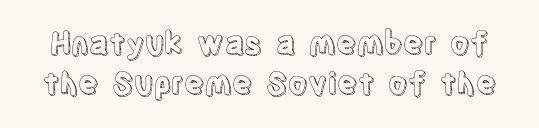
Standard letterfit; no display-style spreading of the glyphs. A typesetter would call this proportional, since set widths differ per character. Ordinary non-slanted type is in use. The vertical gap from one line to the next is medium. The glyphs are unaccompanied by any horizontal stroke below them.
